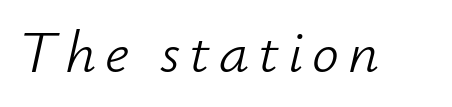
{"italic": "yes", "lean": "right", "slant_degrees": 12, "bold": "no", "weight": "light", "width": "normal", "stroke_contrast": "low", "x_height": "small", "monospaced": "no", "underline": "no", "glyph_px": 60}
